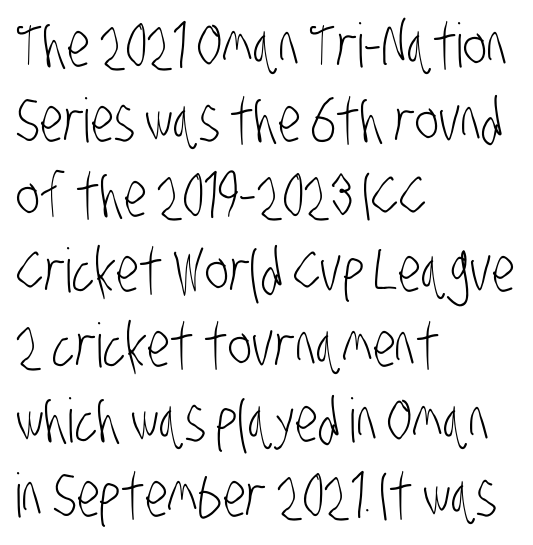
Note: no serifs on the glyphs. Tracking here is standard; glyphs follow each other at the usual distance. Words float on clear page, feet unadorned. The rendering anchors every line to the left-hand side. Each letter keeps its own natural width here, so spacing adapts to shape.
